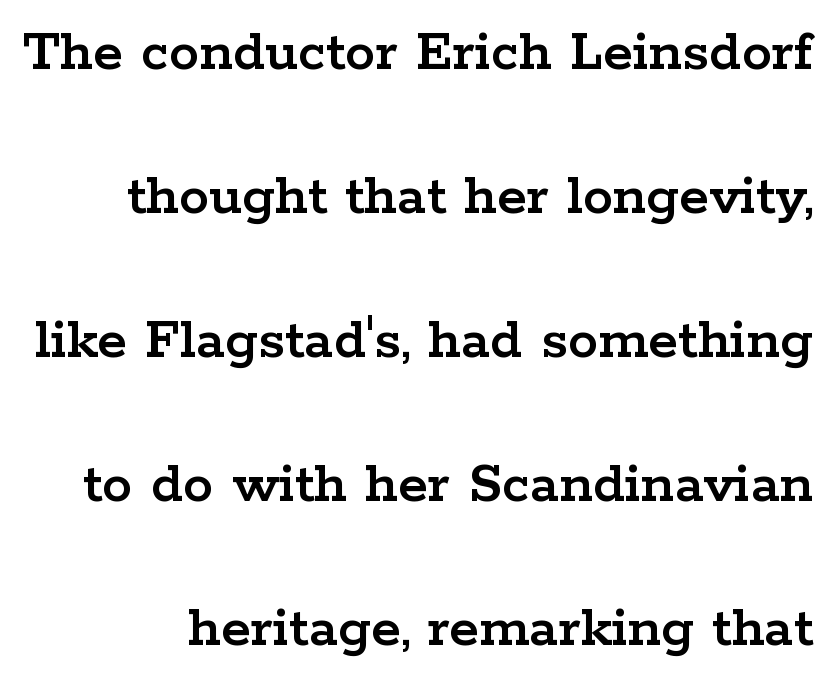
The image shows 61 px wide serif type, upright; set loose line spacing (2.36x), normal letter spacing, not underlined; low stroke contrast and a medium x-height.
